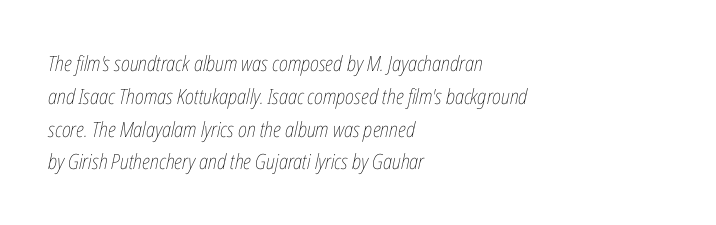
The image shows 21 px text type, italic (leaning right); set left-aligned, normal line spacing (1.56x), normal letter spacing, not underlined.
